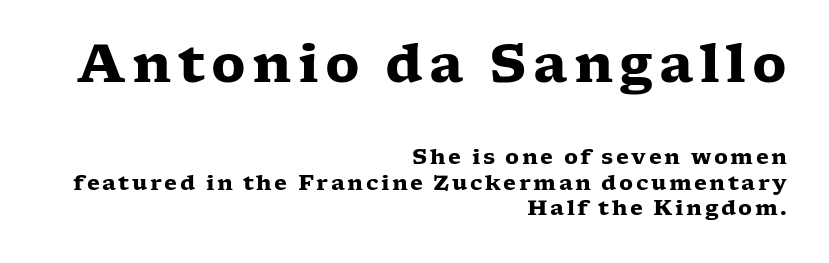
{"serif": "yes", "italic": "no", "bold": "yes", "weight": "heavy", "width": "wide", "stroke_contrast": "low", "x_height": "medium", "monospaced": "no", "underline": "no", "align": "right", "line_spacing_ratio": 1.22, "larger_block": "first", "size_ratio": 2.48, "glyph_px": 52}
